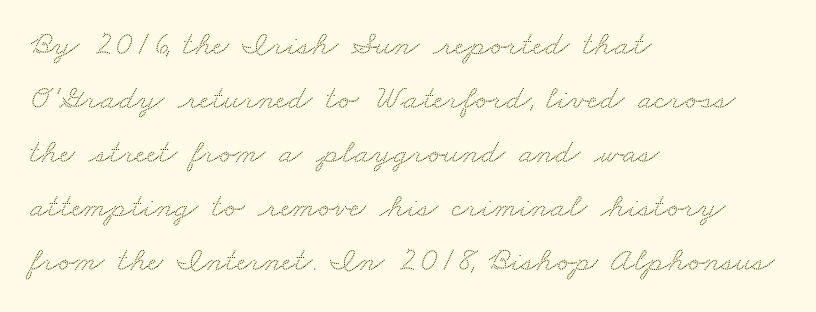
Each letter's strokes conclude with small projecting serifs. The rendering keeps characters at their native spacing. Think of a printed novel: that variable character pitch is what you see here. The vertical gap from one line to the next is medium. Each line starts at the same left margin while the right side varies. The space beneath each line is pristine and unruled.
